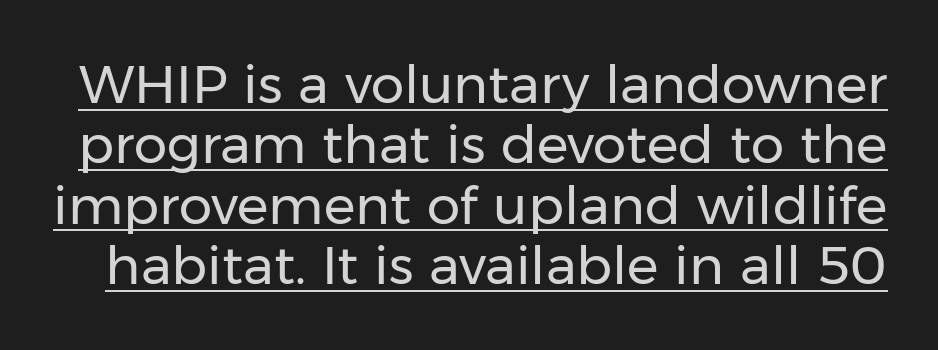
The image shows 53 px regular-weight sans-serif type, upright; set tight line spacing (1.14x), normal letter spacing, underlined; low stroke contrast and a medium x-height.
